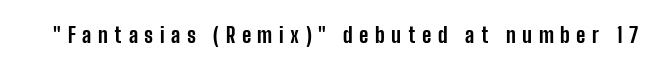
Q: Is the text bold? A: Yes.
Q: Is the text italic (slanted)? A: No, it is upright.
Q: Is the text underlined? A: No.
Q: Is the spacing between letters normal or unusually wide? A: Unusually wide.
